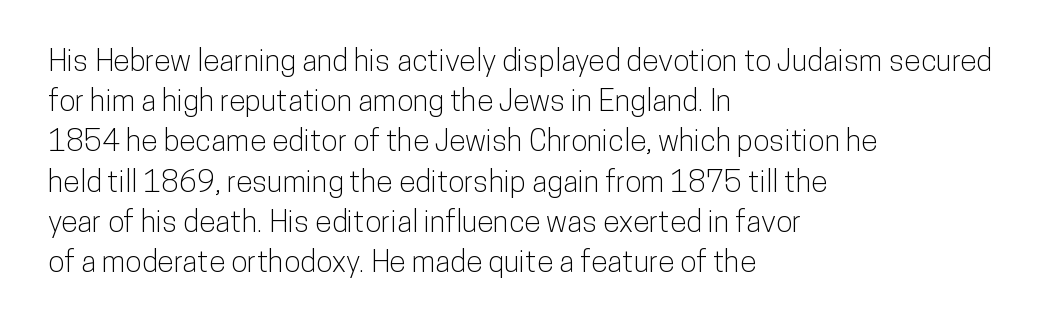
The image shows 30 px condensed sans-serif type, upright; set left-aligned, normal line spacing (1.34x), normal letter spacing, not underlined; low stroke contrast and a medium x-height.
